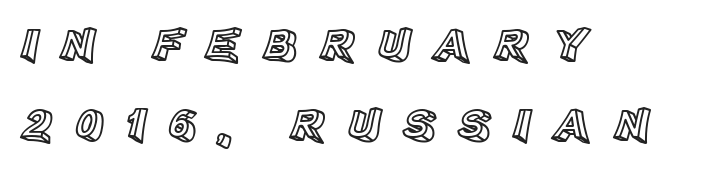
The image shows 48 px text type; set left-aligned, normal line spacing (1.67x), unusually wide letter spacing (+0.44 em), not underlined; a large x-height.
